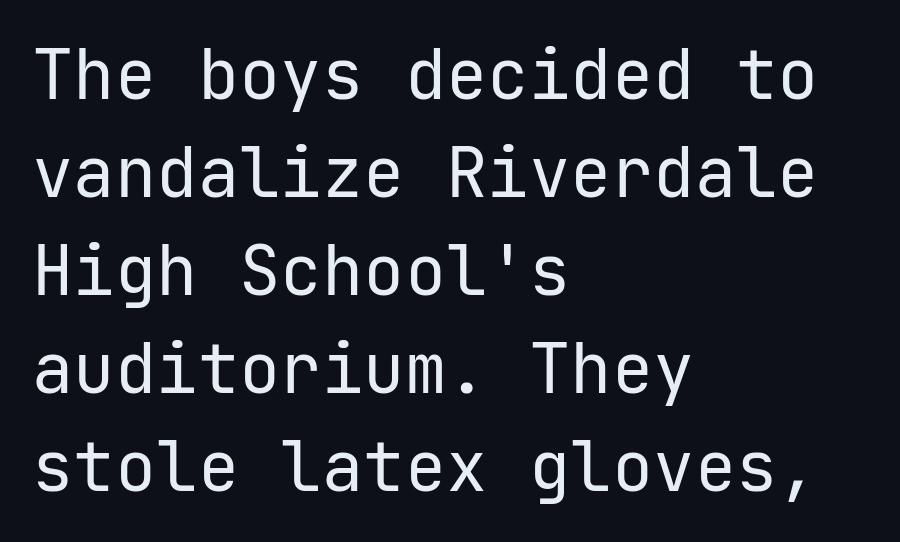
Vertical strokes here are truly vertical. Every character here occupies the same horizontal width, giving the sample a typewriter-like rhythm. Line beginnings align vertically; line endings do not. Is the type heavy? It reads as light-to-regular instead. No feet cap the strokes, marking this as sans-serif type. Each word holds together tightly as a unit, with standard inter-letter gaps.
